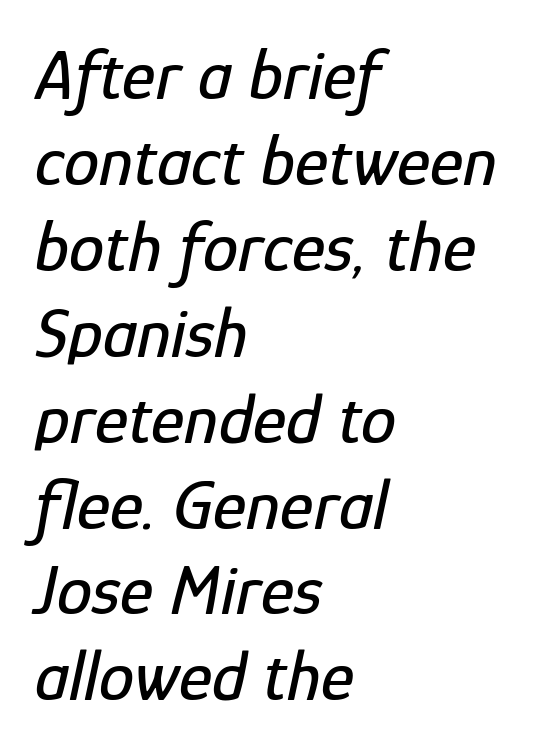
Q: Is the text italic (slanted)? A: Yes, it leans right by about 12 degrees.
Q: Is the text underlined? A: No.
Q: How is the paragraph aligned? A: Left-aligned.
Q: Is the spacing between letters normal or unusually wide? A: Normal.
Q: Width (condensed, normal, or wide)? A: Condensed.
Q: Stroke contrast? A: Low.
Q: x-height? A: Medium.
Q: Monospaced? A: No.
